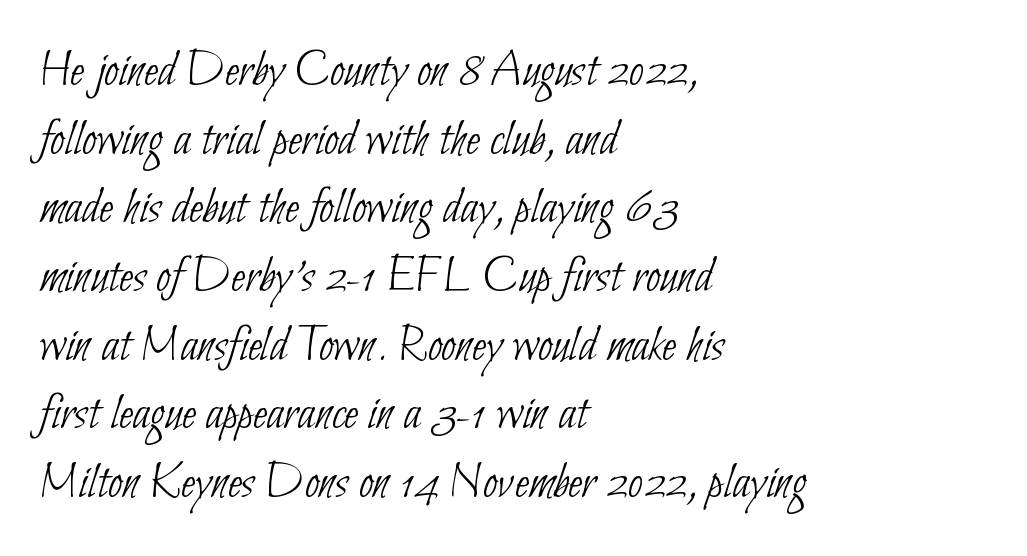
The image shows 52 px thin, condensed sans-serif type; set left-aligned, normal line spacing (1.32x), normal letter spacing, not underlined; low stroke contrast and a small x-height.
